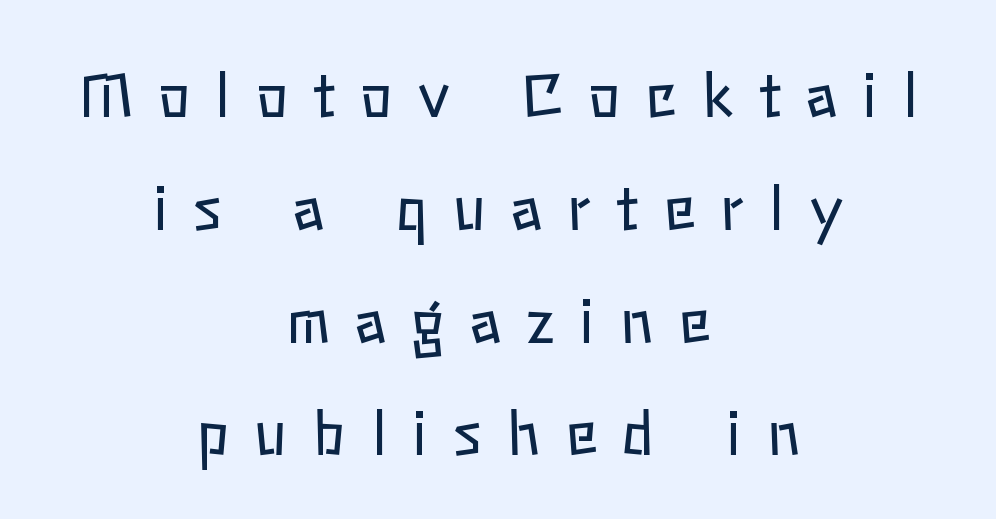
{"italic": "no", "bold": "no", "weight": "regular", "width": "normal", "stroke_contrast": "low", "x_height": "medium", "monospaced": "no", "underline": "no", "align": "center", "line_spacing_ratio": 1.88, "letter_spacing": "wide", "letter_spacing_em": 0.42, "glyph_px": 60}
